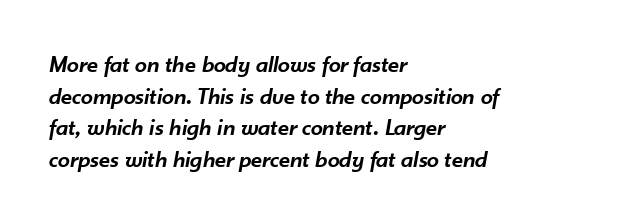
{"italic": "yes", "lean": "right", "slant_degrees": 10, "bold": "semi", "underline": "no", "align": "left", "line_spacing": "normal", "line_spacing_ratio": 1.32, "letter_spacing": "normal", "letter_spacing_em": 0.0, "glyph_px": 24}
